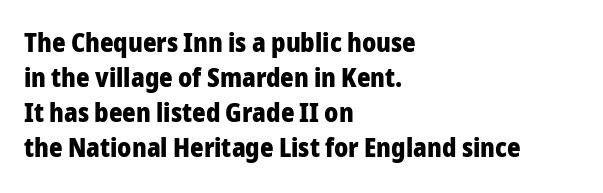
The baseline area is clear. The lines in this sample share a left origin and differ only in where they stop. The type is set solid horizontally, with unmodified tracking. Compared with typical paragraphs, the rows here are spaced about the same. Thick stems and heavy bowls — unmistakably bold. Ascenders rise straight up at ninety degrees.
